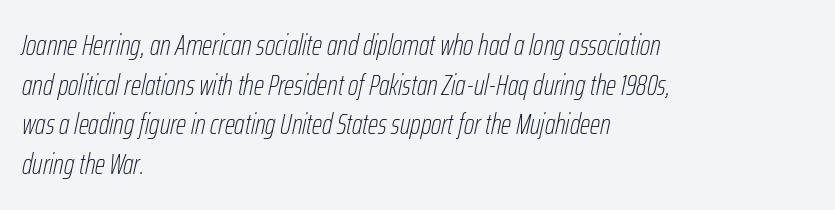
The image shows 29 px thin, condensed type, italic (leaning right); set left-aligned, normal line spacing (1.37x), normal letter spacing, not underlined; low stroke contrast and a medium x-height.
